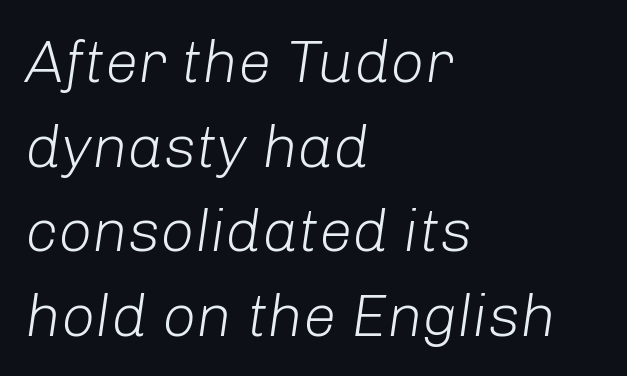
Q: Is the text bold? A: No.
Q: Is the text italic (slanted)? A: Yes, it leans right by about 8 degrees.
Q: Is the text underlined? A: No.
Q: How is the paragraph aligned? A: Left-aligned.
Q: Is the spacing between letters normal or unusually wide? A: Normal.
Q: Is the spacing between lines tight, normal or loose? A: Normal.
Q: Width (condensed, normal, or wide)? A: Normal.
Q: Stroke contrast? A: Low.
Q: x-height? A: Medium.
Q: Monospaced? A: No.
